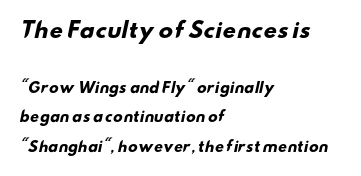
The foot of each line stays bare and open. How are the letters spaced? Ordinarily, with no added tracking. Every letter is thick-stroked: bold, no question. The lines are spread far apart with generous leading. These two chunks differ in scale, with the top chunk taking the larger measure. Line beginnings align vertically; line endings do not.
